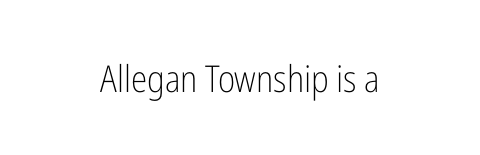
The image shows 37 px light, condensed sans-serif type, upright; set centered, normal letter spacing, not underlined; low stroke contrast and a medium x-height.
